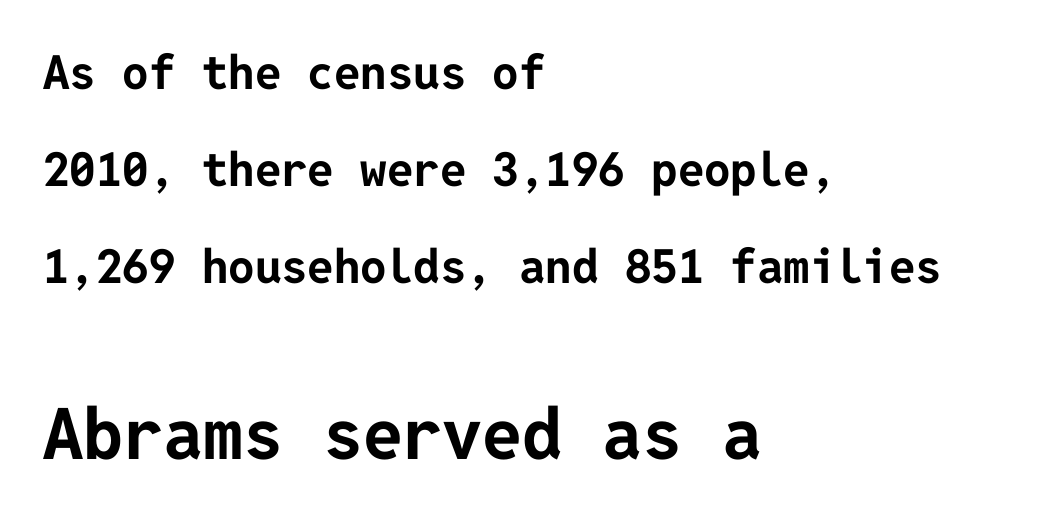
The image shows 71 px bold sans-serif type, upright; set left-aligned, loose line spacing (2.06x), normal letter spacing, not underlined; the second (bottom) block is 1.51x larger; low stroke contrast and a medium x-height.
